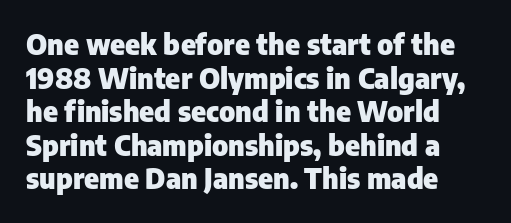
The image shows 28 px heavy sans-serif type, upright; set left-aligned, line spacing 1.2x, normal letter spacing, not underlined; low stroke contrast and a medium x-height.
